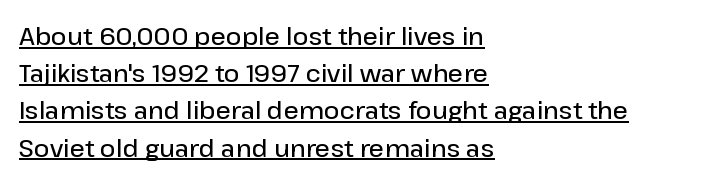
Q: Is the text bold? A: Semi-bold.
Q: Is the text italic (slanted)? A: No, it is upright.
Q: Is the text underlined? A: Yes.
Q: How is the paragraph aligned? A: Left-aligned.
Q: Is the spacing between letters normal or unusually wide? A: Normal.
Q: Is the spacing between lines tight, normal or loose? A: Normal.
